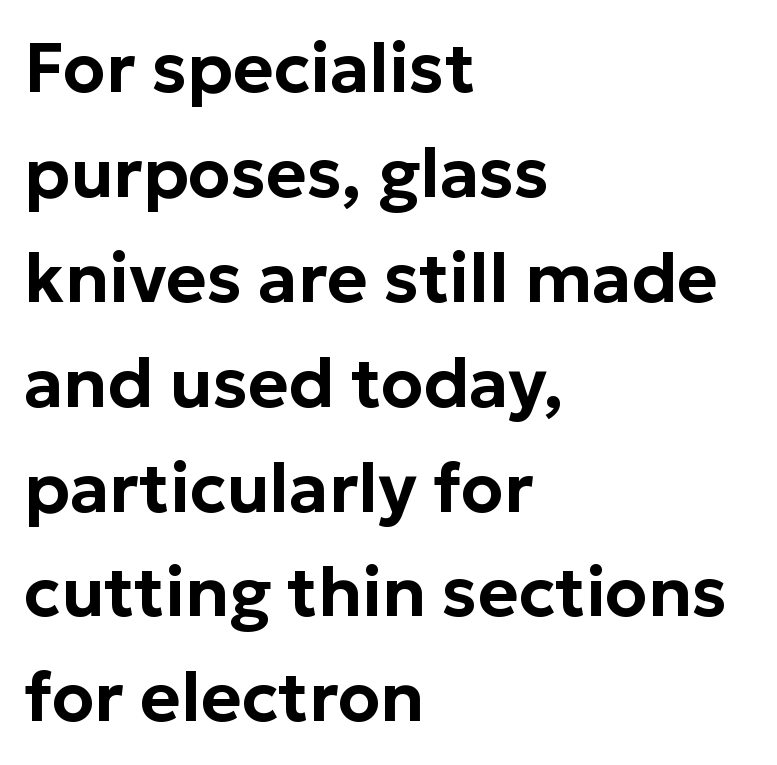
{"serif": "no", "italic": "no", "width": "normal", "stroke_contrast": "low", "x_height": "medium", "monospaced": "no", "underline": "no", "align": "left", "line_spacing": "normal", "line_spacing_ratio": 1.52, "letter_spacing": "normal", "letter_spacing_em": 0.0, "glyph_px": 69}
